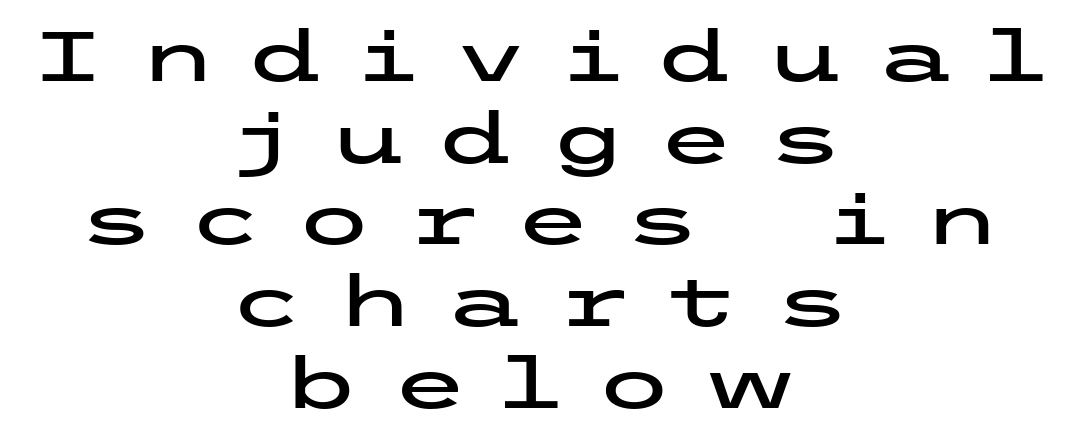
The image shows 71 px wide sans-serif type, upright; set centered, tight line spacing (1.15x), unusually wide letter spacing (+0.44 em), not underlined; low stroke contrast and a medium x-height.
